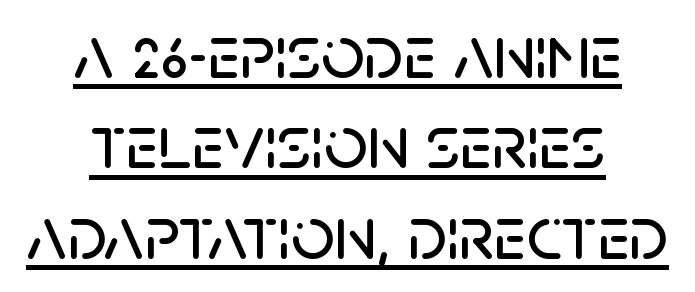
Q: Is the text italic (slanted)? A: No, it is upright.
Q: Is the typeface a serif or a sans-serif typeface? A: Sans-serif.
Q: Is the text underlined? A: Yes.
Q: How is the paragraph aligned? A: Centered.
Q: Is the spacing between letters normal or unusually wide? A: Normal.
Q: Width (condensed, normal, or wide)? A: Normal.
Q: Stroke contrast? A: Low.
Q: x-height? A: Large.
Q: Monospaced? A: No.
